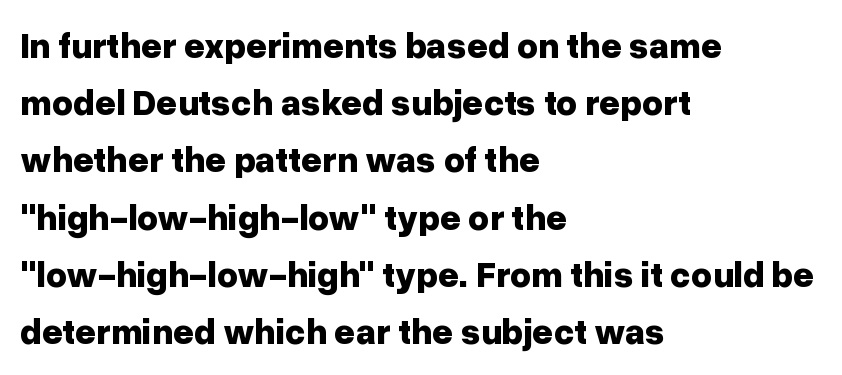
{"serif": "no", "italic": "no", "bold": "yes", "weight": "bold", "width": "normal", "stroke_contrast": "low", "x_height": "medium", "monospaced": "no", "underline": "no", "align": "left", "line_spacing": "normal", "line_spacing_ratio": 1.59, "letter_spacing": "normal", "letter_spacing_em": 0.0, "glyph_px": 36}
